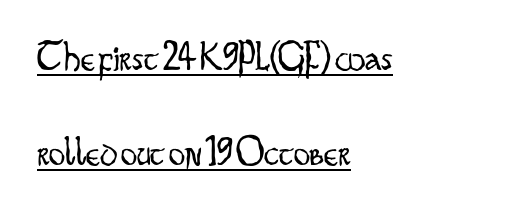
The image shows 41 px light, condensed sans-serif type, upright; set left-aligned, loose line spacing (2.32x), normal letter spacing, underlined; low stroke contrast and a small x-height.
